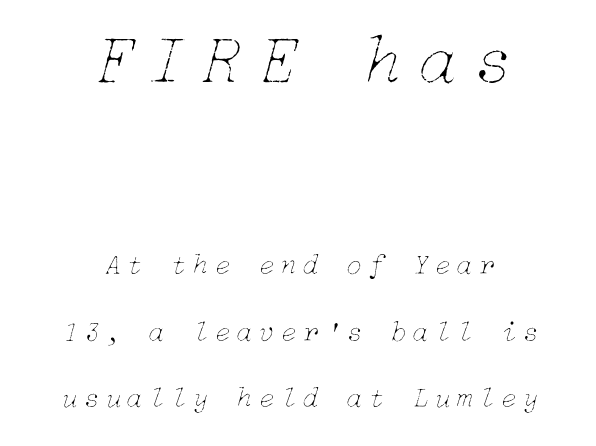
Q: Is the text bold? A: No.
Q: Is the text italic (slanted)? A: Yes, it leans right by about 15 degrees.
Q: Is the text underlined? A: No.
Q: How is the paragraph aligned? A: Centered.
Q: Is the spacing between letters normal or unusually wide? A: Unusually wide.
Q: Is the spacing between lines tight, normal or loose? A: Loose.
Q: Which block of text is set in a larger size, the first (top) or the second (bottom)? A: The first (top) one.
Q: Width (condensed, normal, or wide)? A: Normal.
Q: Stroke contrast? A: Low.
Q: x-height? A: Medium.
